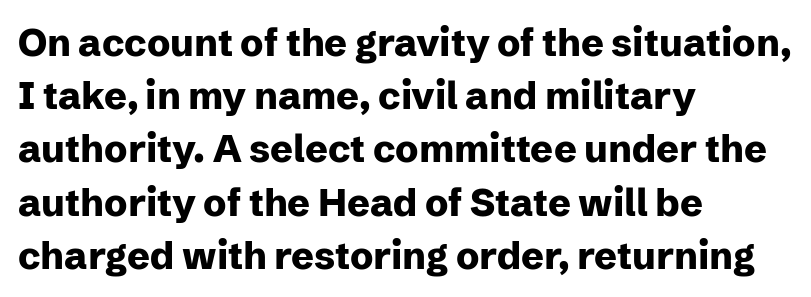
Typographically, this falls in the sans-serif category. Unmarked baselines from the first word to the last. Students, this is bold: see how much ink each stroke carries. The font's upright variant was chosen for this text. This block has exactly the height ordinary leading produces. Line beginnings align vertically; line endings do not.
